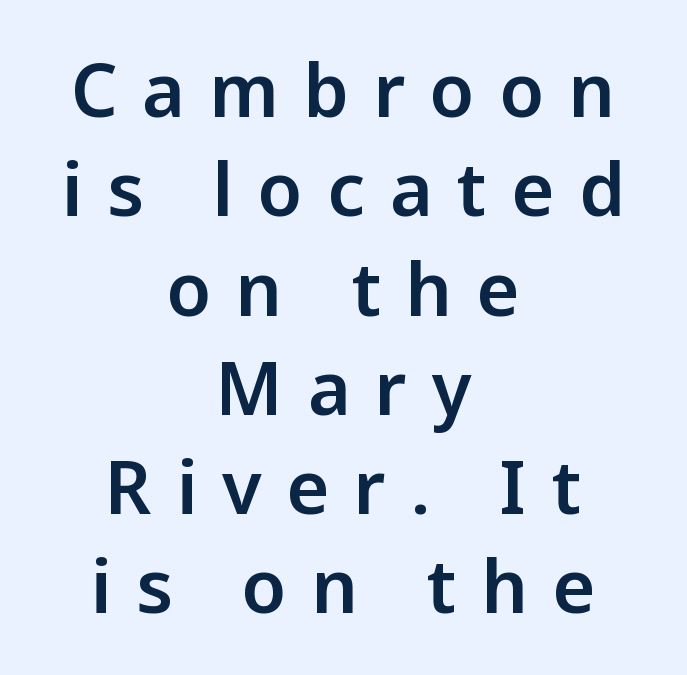
Notice how the passage keeps no hard edge, just a central spine. Does the lettering tilt? It doesn't — this is upright. Looks like regular typesetting: each glyph gets only the width it needs. A typesetter would label this face a sans. Beneath every word, the page is bare. Evenly set lines give the paragraph a standard silhouette.
